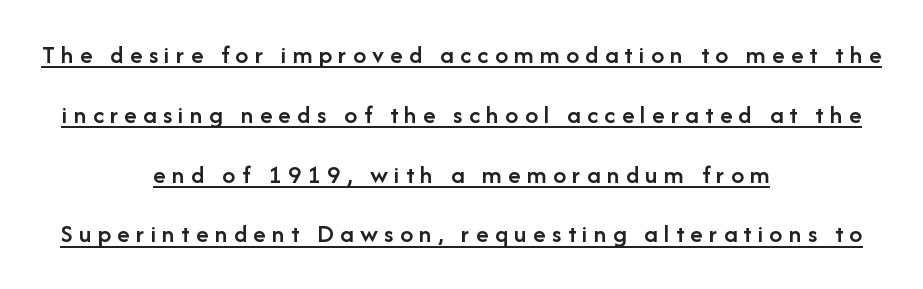
{"italic": "no", "bold": "semi", "underline": "yes", "align": "center", "line_spacing": "loose", "line_spacing_ratio": 2.3, "letter_spacing": "wide", "letter_spacing_em": 0.24, "glyph_px": 26}
